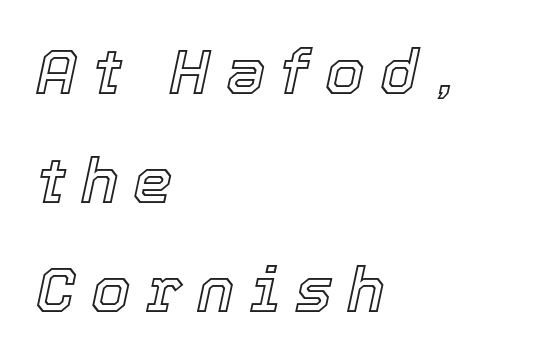
{"italic": "yes", "lean": "right", "slant_degrees": 12, "width": "normal", "x_height": "medium", "monospaced": "no", "underline": "no", "align": "left", "line_spacing_ratio": 1.73, "letter_spacing": "wide", "letter_spacing_em": 0.24, "glyph_px": 63}
